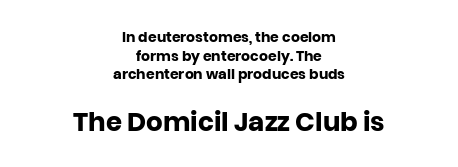
Casual observation: everything's sitting right in the middle. Leading matches the norm, producing a regular column. Compared with an ordinary text face, these strokes are far heavier — a full bold. Here the second block reads like a headline and the first like body copy. This is roman type, the default non-slanted kind. The horizontal fit of the characters is conventional and even.
